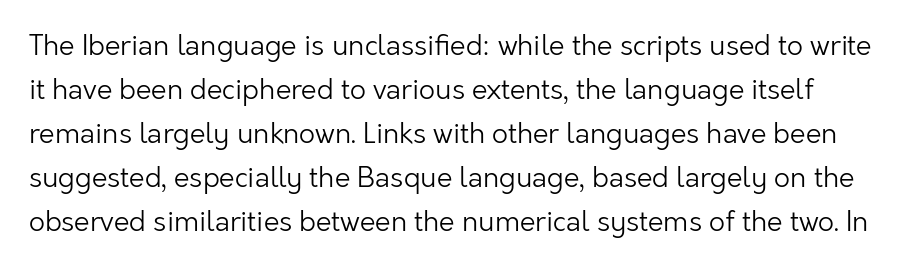
Q: Is the text bold? A: No.
Q: Is the text italic (slanted)? A: No, it is upright.
Q: Is the typeface a serif or a sans-serif typeface? A: Sans-serif.
Q: Is the text underlined? A: No.
Q: Is the spacing between letters normal or unusually wide? A: Normal.
Q: Is the spacing between lines tight, normal or loose? A: Normal.
Q: Width (condensed, normal, or wide)? A: Normal.
Q: Stroke contrast? A: Low.
Q: x-height? A: Medium.
Q: Monospaced? A: No.
